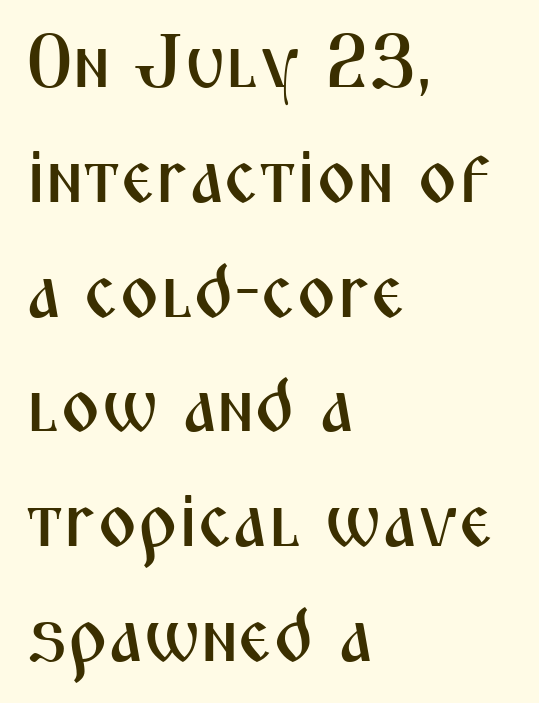
Q: Is the text italic (slanted)? A: No, it is upright.
Q: Is the typeface a serif or a sans-serif typeface? A: Sans-serif.
Q: Is the text underlined? A: No.
Q: How is the paragraph aligned? A: Left-aligned.
Q: Is the spacing between letters normal or unusually wide? A: Normal.
Q: Is the spacing between lines tight, normal or loose? A: Normal.
Q: Width (condensed, normal, or wide)? A: Condensed.
Q: Stroke contrast? A: Medium.
Q: x-height? A: Medium.
Q: Monospaced? A: No.
